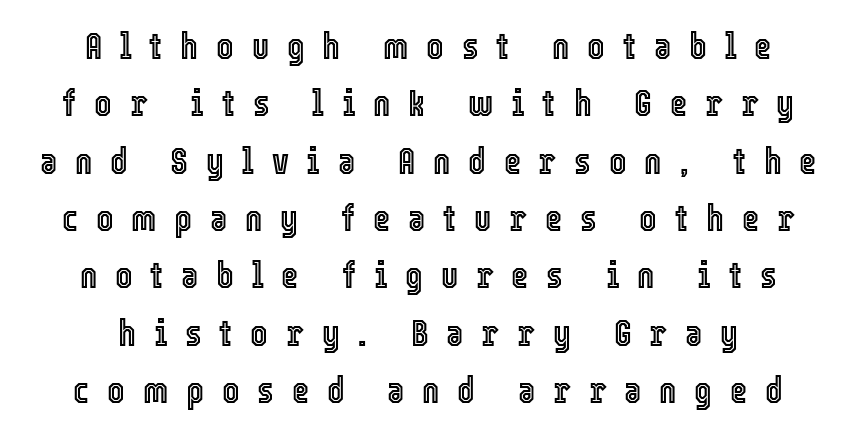
The image shows 37 px condensed type, upright; set normal line spacing (1.55x), unusually wide letter spacing (+0.48 em), not underlined; a medium x-height.
